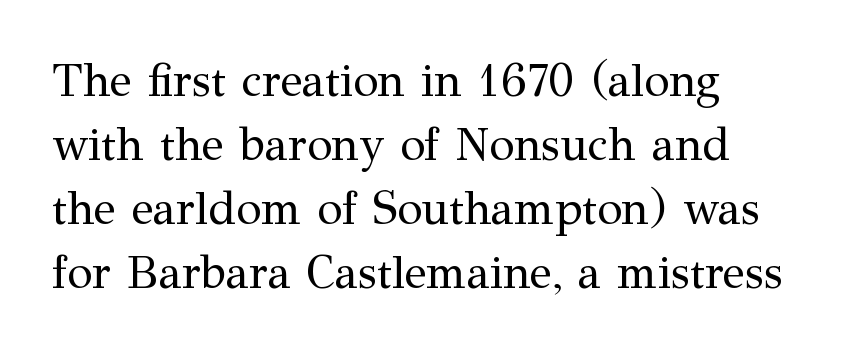
Q: Is the text bold? A: No.
Q: Is the text italic (slanted)? A: No, it is upright.
Q: Is the typeface a serif or a sans-serif typeface? A: Serif.
Q: Is the text underlined? A: No.
Q: How is the paragraph aligned? A: Left-aligned.
Q: Is the spacing between letters normal or unusually wide? A: Normal.
Q: Is the spacing between lines tight, normal or loose? A: Normal.
Q: Width (condensed, normal, or wide)? A: Normal.
Q: Stroke contrast? A: Medium.
Q: x-height? A: Medium.
Q: Monospaced? A: No.
